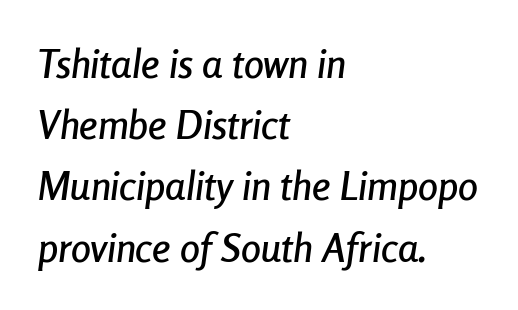
Q: Is the text italic (slanted)? A: Yes, it leans right by about 8 degrees.
Q: Is the text underlined? A: No.
Q: How is the paragraph aligned? A: Left-aligned.
Q: Is the spacing between letters normal or unusually wide? A: Normal.
Q: Is the spacing between lines tight, normal or loose? A: Normal.
Q: Width (condensed, normal, or wide)? A: Condensed.
Q: Stroke contrast? A: Low.
Q: x-height? A: Medium.
Q: Monospaced? A: No.
